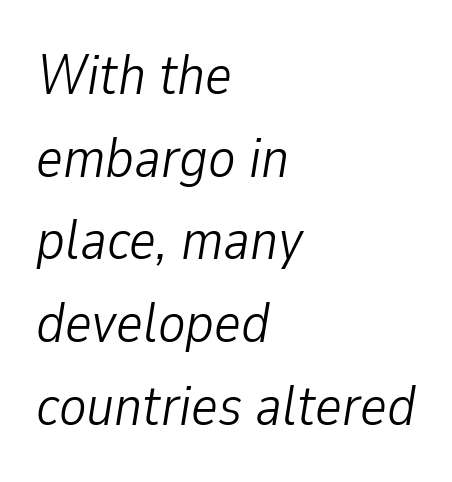
{"italic": "yes", "lean": "right", "slant_degrees": 9, "bold": "no", "weight": "light", "width": "condensed", "stroke_contrast": "low", "x_height": "medium", "monospaced": "no", "underline": "no", "align": "left", "line_spacing": "normal", "line_spacing_ratio": 1.45, "letter_spacing": "normal", "letter_spacing_em": 0.0, "glyph_px": 57}
